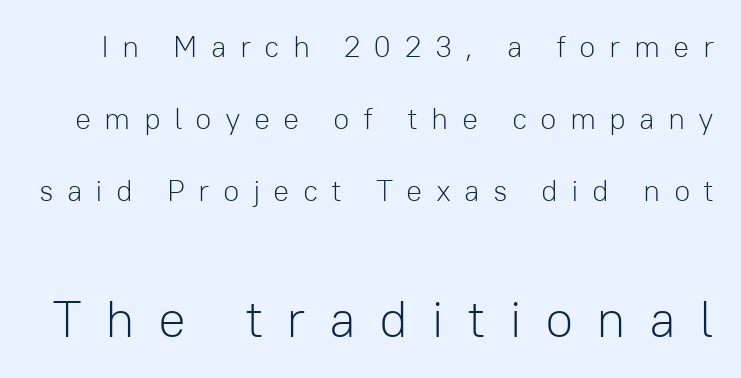
{"serif": "no", "italic": "no", "bold": "no", "weight": "light", "width": "normal", "stroke_contrast": "low", "x_height": "medium", "monospaced": "no", "underline": "no", "line_spacing": "loose", "line_spacing_ratio": 2.4, "letter_spacing": "wide", "letter_spacing_em": 0.44, "larger_block": "second", "size_ratio": 1.73, "glyph_px": 52}
